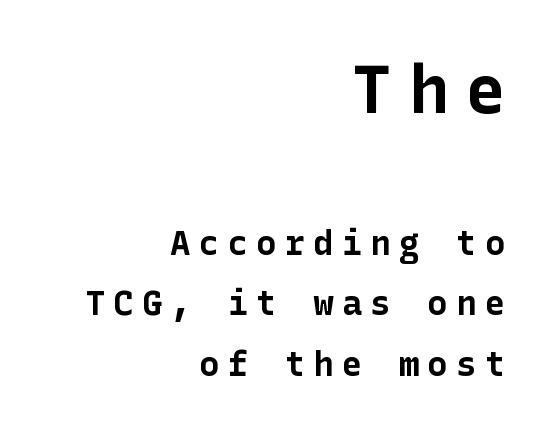
Q: Is the text bold? A: Yes.
Q: Is the text italic (slanted)? A: No, it is upright.
Q: Is the typeface a serif or a sans-serif typeface? A: Sans-serif.
Q: Is the text underlined? A: No.
Q: How is the paragraph aligned? A: Right-aligned.
Q: Is the spacing between letters normal or unusually wide? A: Unusually wide.
Q: Which block of text is set in a larger size, the first (top) or the second (bottom)? A: The first (top) one.
Q: Width (condensed, normal, or wide)? A: Normal.
Q: Stroke contrast? A: Low.
Q: x-height? A: Medium.
